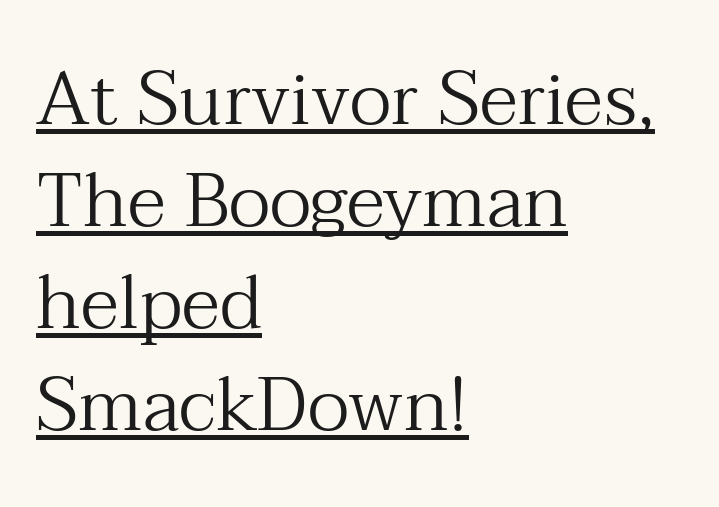
The lettering stays uniformly vertical, giving the passage a roman look. Examine the stroke ends and you'll spot serifs. One-word summary of the alignment: left. Compared with undecorated copy, this sample adds a rule below the words. Each stroke keeps to a modest, everyday thickness or less. Interline gaps are of average width in this sample.
